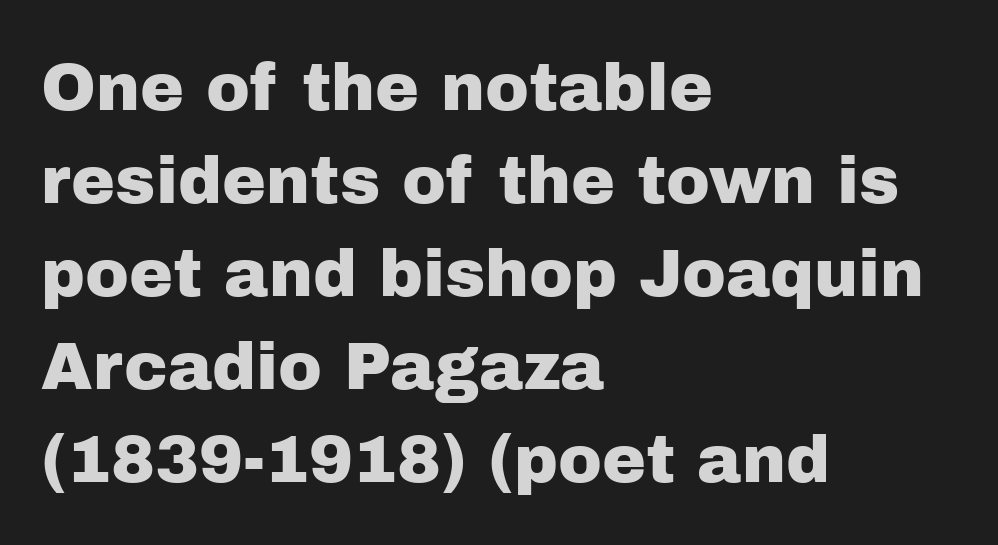
Note: no serifs on the glyphs. Standard letterfit; no display-style spreading of the glyphs. How would I describe the line gaps? Plain and ordinary. Is the block centered? No — it sits flush against the left margin. The lettering holds an erect, upright posture throughout.
